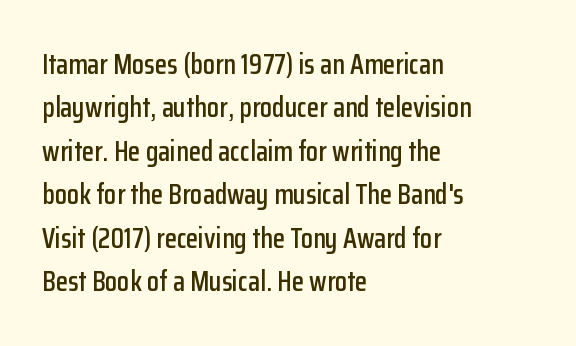
Each line starts at the same left margin while the right side varies. Tall strokes in this sample are plumb rather than angled. Is this a sans? Yes — the strokes have no serifs. Compared with typical body copy, the letter spacing here is the same. Regular leading.
